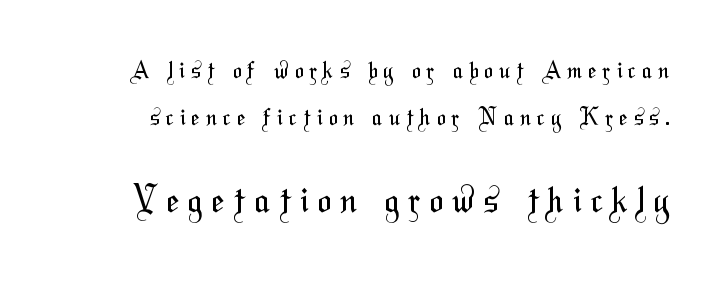
{"serif": "no", "bold": "no", "weight": "regular", "width": "condensed", "stroke_contrast": "medium", "x_height": "medium", "monospaced": "no", "underline": "no", "line_spacing": "loose", "line_spacing_ratio": 2.03, "letter_spacing": "wide", "letter_spacing_em": 0.28, "larger_block": "second", "size_ratio": 1.52, "glyph_px": 35}
